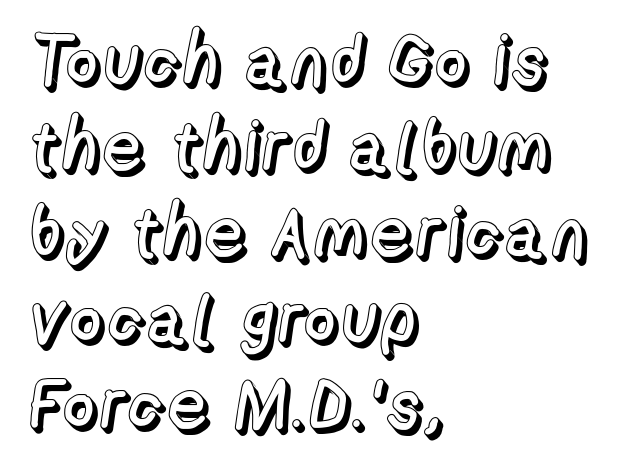
The gaps between neighbouring characters are ordinary and unremarkable. The letters advance in unequal steps, a hallmark of proportional type. Line starts are locked; line ends wander. The strip under each line holds only bare page.
